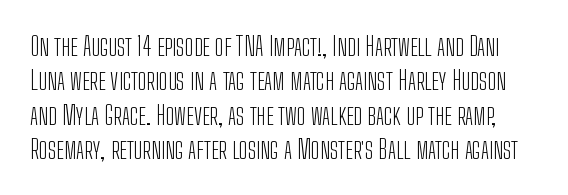
{"italic": "no", "bold": "no", "underline": "no", "line_spacing": "normal", "line_spacing_ratio": 1.32, "letter_spacing": "normal", "letter_spacing_em": 0.0, "glyph_px": 26}
